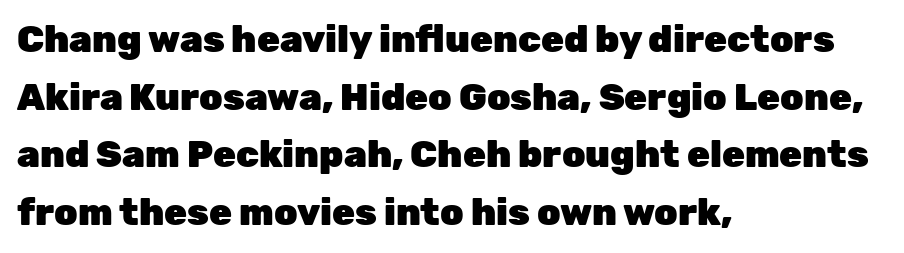
{"serif": "no", "italic": "no", "bold": "yes", "weight": "heavy", "width": "normal", "stroke_contrast": "low", "x_height": "medium", "monospaced": "no", "underline": "no", "align": "left", "line_spacing": "normal", "line_spacing_ratio": 1.56, "letter_spacing": "normal", "letter_spacing_em": 0.0, "glyph_px": 37}
